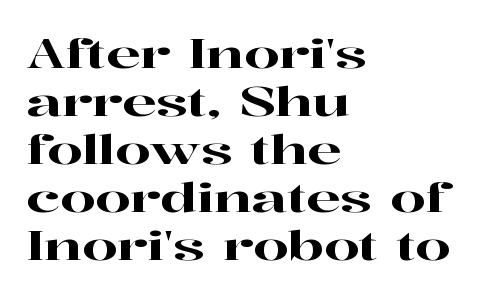
This is roman type, the default non-slanted kind. One-word summary of the alignment: left. Proportional: the letters do not fall into vertical columns. The rendering shows small feet on the letterforms — a serif design. The rendering keeps characters at their native spacing. The specimen omits any rule beneath the text block's lines.
